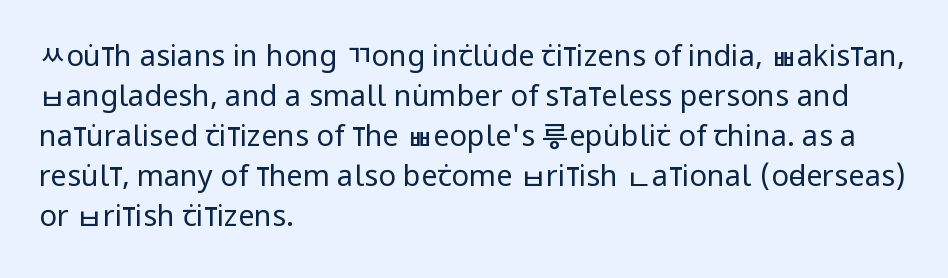
The image shows 29 px regular-weight, condensed sans-serif type, upright; set left-aligned, normal line spacing (1.38x), normal letter spacing, not underlined; low stroke contrast and a large x-height.
